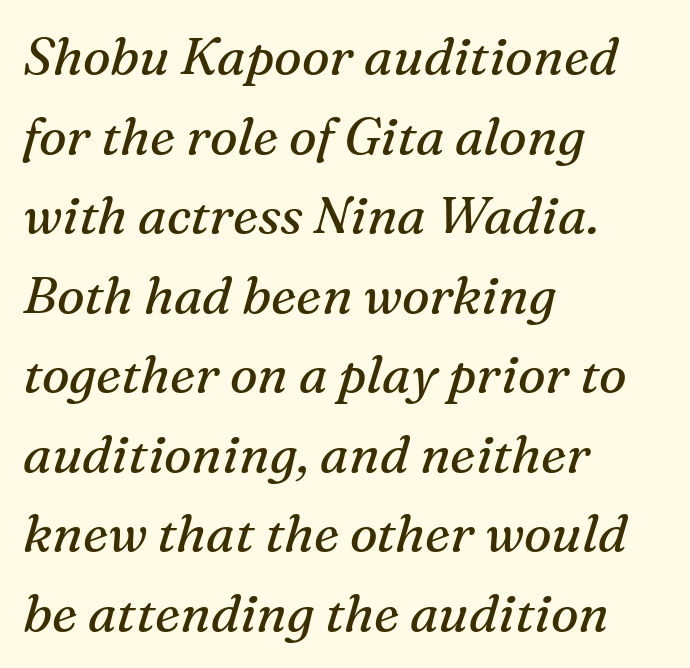
A light-to-regular cut is what we see here. Normally led — the rows are evenly, conventionally spaced. Serifs: yes, visible at the terminals of the letterforms. This sample has the flowing, uneven cadence of proportional lettering. Only glyphs here, with clear space below each row.
